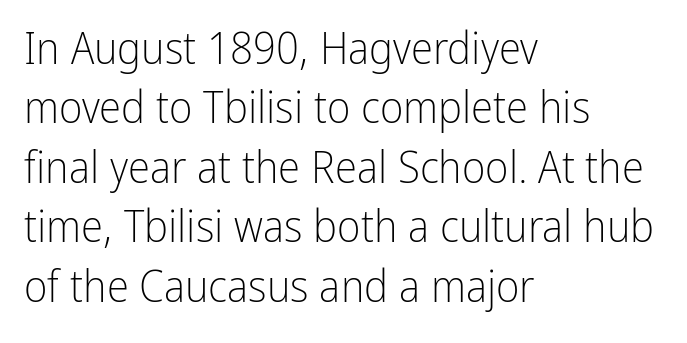
No extra tracking has been applied to these lines. The letters advance in unequal steps, a hallmark of proportional type. Counters stay open thanks to moderate or lighter strokes. When letters stand straight like this, we call the style roman or upright.
